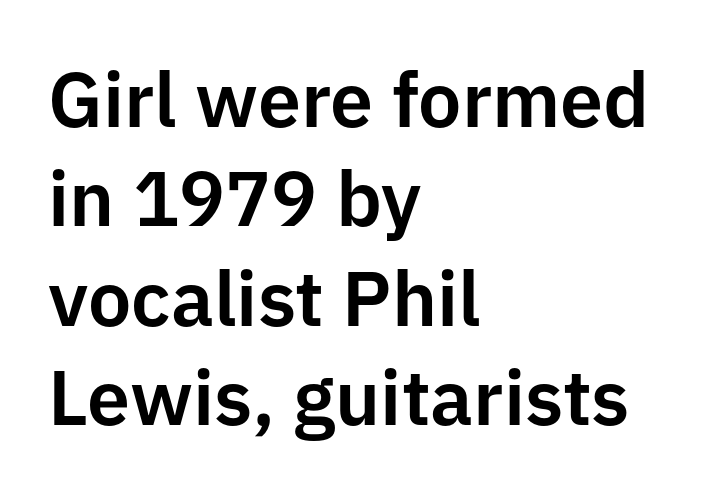
The image shows 77 px sans-serif type, upright; set left-aligned, normal line spacing (1.29x), normal letter spacing, not underlined; low stroke contrast and a medium x-height.
